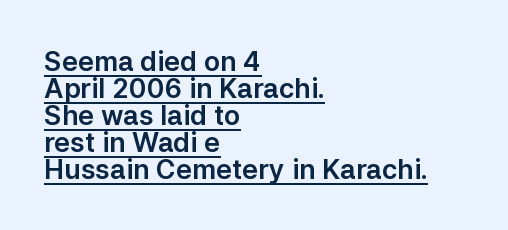
Observe the ordinary spacing: letters are neighbours, not strangers. Does the lettering tilt? It doesn't — this is upright. The passage shown is underscored from start to finish. Is the block centered? No — it sits flush against the left margin. Is there much room between lines? No — they nearly touch.
